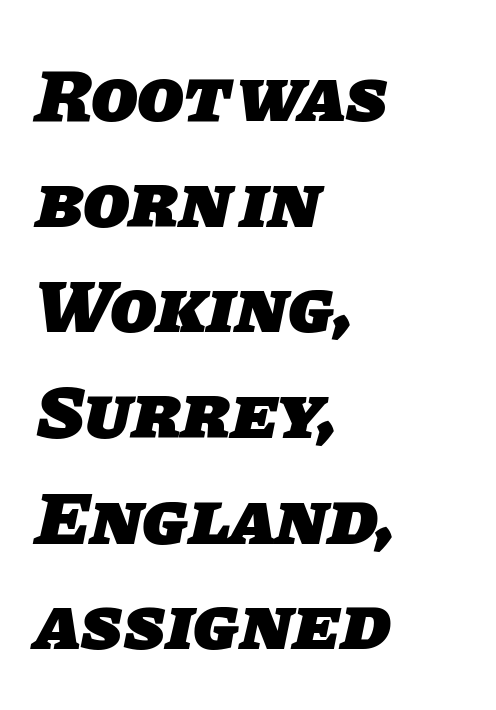
Q: Is the text bold? A: Yes.
Q: Is the typeface a serif or a sans-serif typeface? A: Serif.
Q: Is the text underlined? A: No.
Q: How is the paragraph aligned? A: Left-aligned.
Q: Is the spacing between letters normal or unusually wide? A: Normal.
Q: Is the spacing between lines tight, normal or loose? A: Normal.
Q: Width (condensed, normal, or wide)? A: Normal.
Q: Stroke contrast? A: Low.
Q: x-height? A: Large.
Q: Monospaced? A: No.
